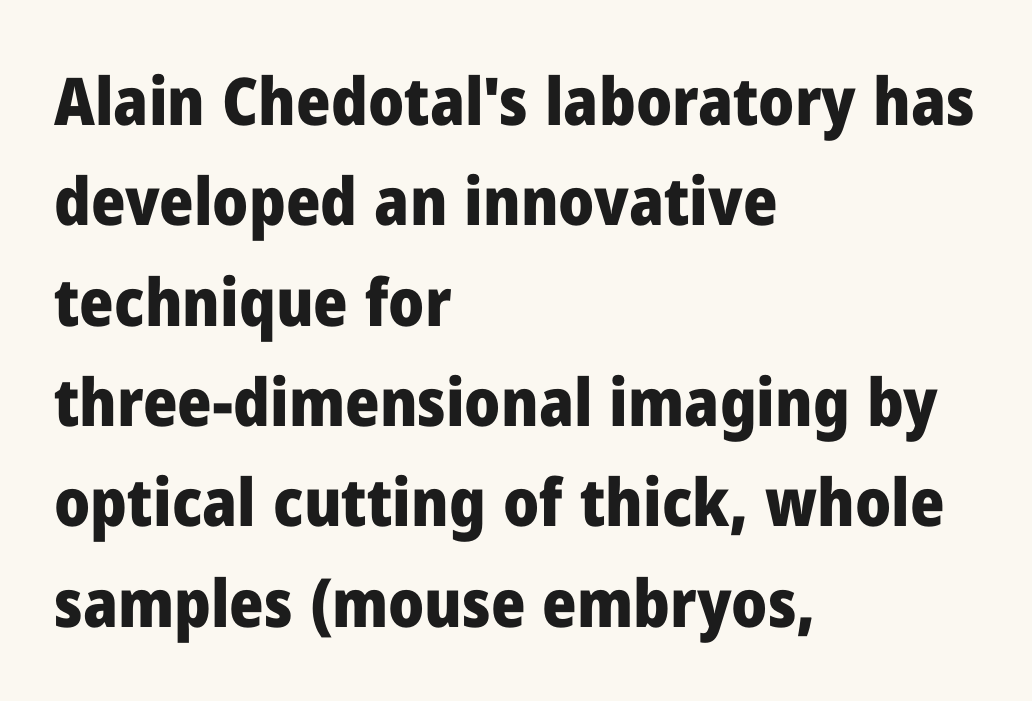
Q: Is the text bold? A: Yes.
Q: Is the text italic (slanted)? A: No, it is upright.
Q: Is the typeface a serif or a sans-serif typeface? A: Sans-serif.
Q: Is the text underlined? A: No.
Q: How is the paragraph aligned? A: Left-aligned.
Q: Is the spacing between letters normal or unusually wide? A: Normal.
Q: Is the spacing between lines tight, normal or loose? A: Normal.
Q: Width (condensed, normal, or wide)? A: Normal.
Q: Stroke contrast? A: Low.
Q: x-height? A: Medium.
Q: Monospaced? A: No.
